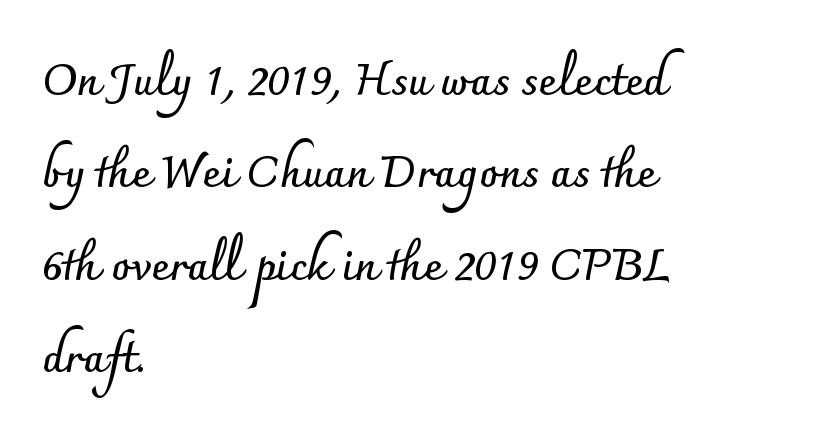
The typesetting leans heavy: a genuine bold. These lines are rendered in a variable-pitch font. Decoration check: the copy has no underline. You could call the tracking neutral — neither tight nor loose.
